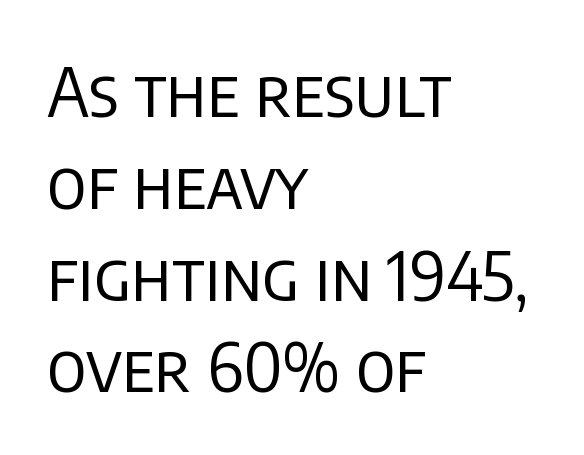
The image shows 67 px regular-weight sans-serif type, upright; set left-aligned, normal line spacing (1.37x), normal letter spacing, not underlined; low stroke contrast and a large x-height.
